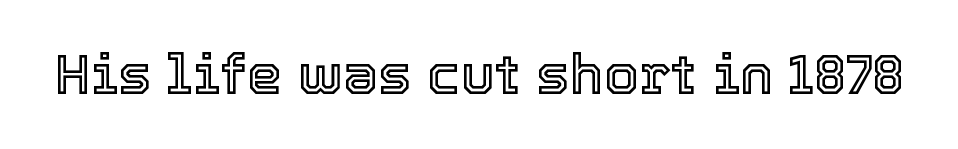
The image shows 56 px text type, upright; set normal letter spacing, not underlined; a medium x-height.
